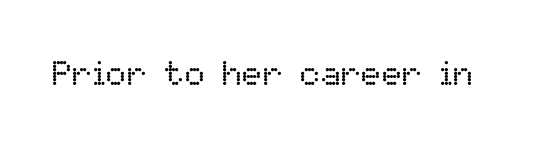
Default kerning and tracking; the words read as compact shapes. The font's upright variant was chosen for this text. The specimen omits any rule beneath the text block's lines. The typeface has the unassuming heft of standard copy or less.
